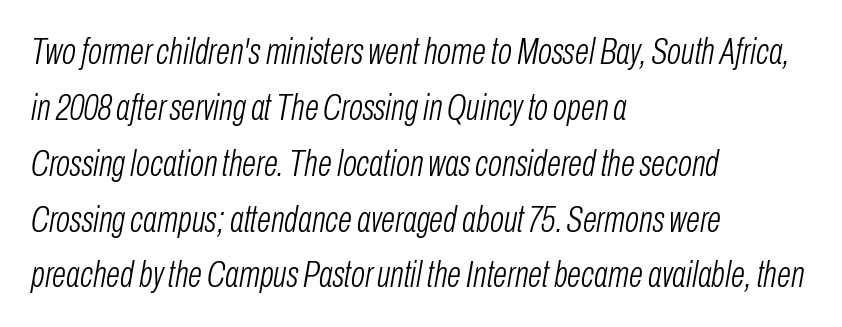
{"italic": "yes", "lean": "right", "slant_degrees": 10, "bold": "no", "weight": "light", "width": "condensed", "stroke_contrast": "low", "x_height": "medium", "monospaced": "no", "underline": "no", "align": "left", "line_spacing": "normal", "line_spacing_ratio": 1.51, "letter_spacing": "normal", "letter_spacing_em": 0.0, "glyph_px": 37}
